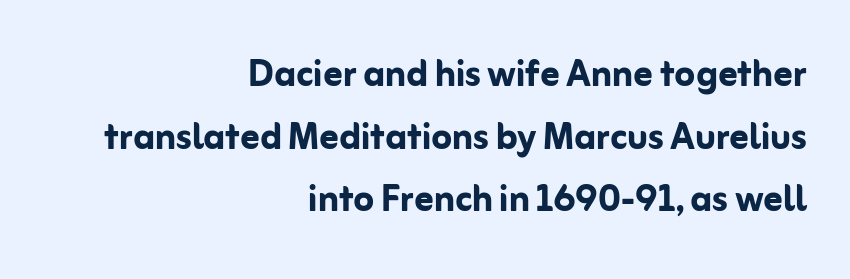
The image shows 47 px semibold sans-serif type, upright; set right-aligned, normal line spacing (1.33x), normal letter spacing, not underlined; low stroke contrast and a medium x-height.
